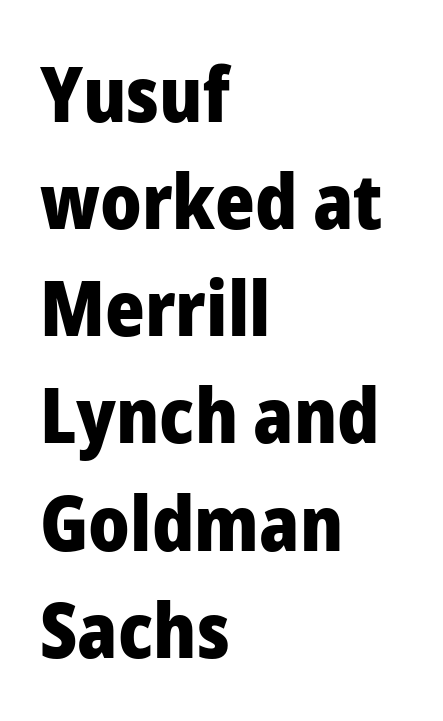
Q: Is the text bold? A: Yes.
Q: Is the text italic (slanted)? A: No, it is upright.
Q: Is the typeface a serif or a sans-serif typeface? A: Sans-serif.
Q: Is the text underlined? A: No.
Q: How is the paragraph aligned? A: Left-aligned.
Q: Is the spacing between letters normal or unusually wide? A: Normal.
Q: Is the spacing between lines tight, normal or loose? A: Normal.
Q: Width (condensed, normal, or wide)? A: Normal.
Q: Stroke contrast? A: Low.
Q: x-height? A: Medium.
Q: Monospaced? A: No.
